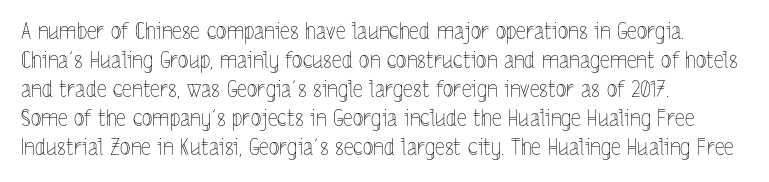
Q: Is the text bold? A: No.
Q: Is the text italic (slanted)? A: No, it is upright.
Q: Is the text underlined? A: No.
Q: How is the paragraph aligned? A: Left-aligned.
Q: Is the spacing between letters normal or unusually wide? A: Normal.
Q: Is the spacing between lines tight, normal or loose? A: Normal.
